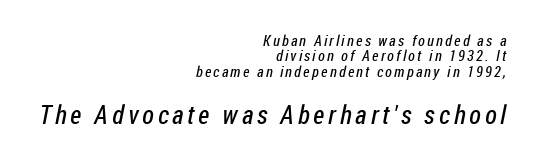
The image shows 26 px text type; set right-aligned, tight line spacing (1.02x), not underlined; the second (bottom) block is 1.73x larger.
